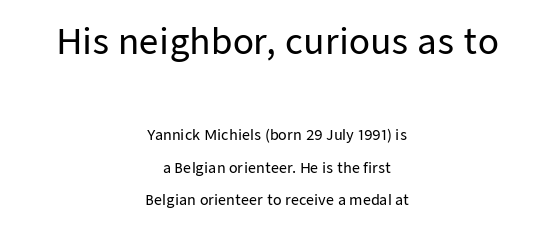
{"serif": "no", "italic": "no", "width": "normal", "stroke_contrast": "low", "x_height": "medium", "monospaced": "no", "underline": "no", "align": "center", "line_spacing": "loose", "line_spacing_ratio": 2.3, "letter_spacing": "normal", "letter_spacing_em": 0.0, "larger_block": "first", "size_ratio": 2.43, "glyph_px": 34}
